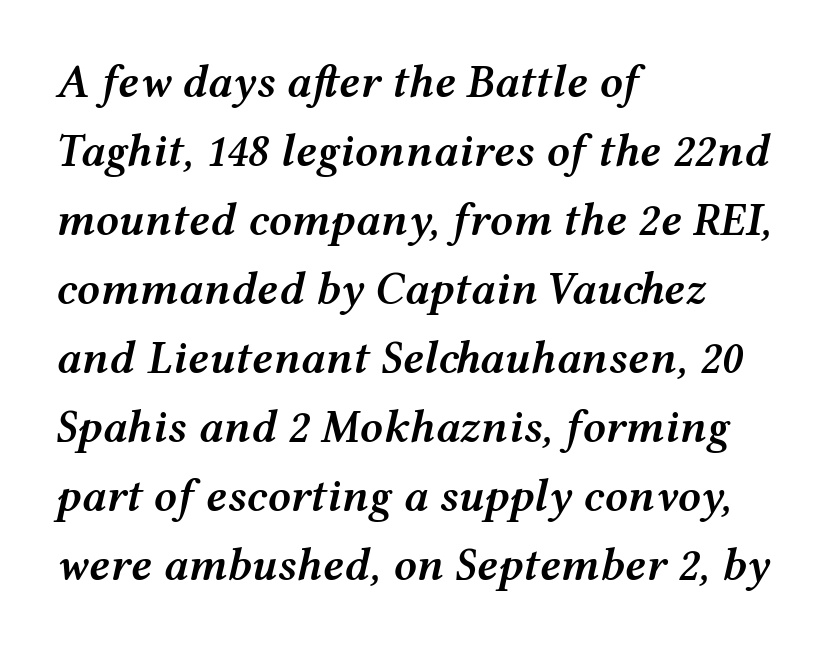
The image shows 46 px semibold, wide type, italic (leaning right); set left-aligned, normal line spacing (1.5x), normal letter spacing, not underlined; medium stroke contrast and a medium x-height.
